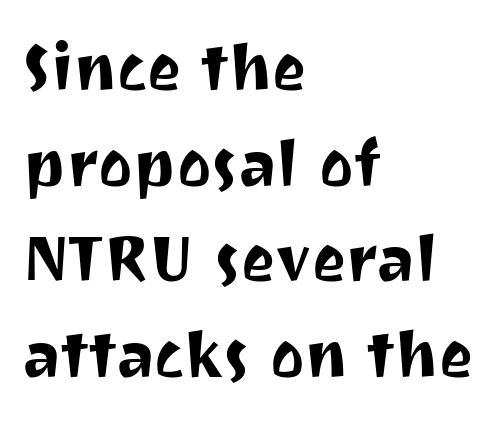
Q: Is the text italic (slanted)? A: No, it is upright.
Q: Is the typeface a serif or a sans-serif typeface? A: Sans-serif.
Q: Is the text underlined? A: No.
Q: How is the paragraph aligned? A: Left-aligned.
Q: Is the spacing between letters normal or unusually wide? A: Normal.
Q: Is the spacing between lines tight, normal or loose? A: Normal.
Q: Width (condensed, normal, or wide)? A: Normal.
Q: Stroke contrast? A: Medium.
Q: x-height? A: Medium.
Q: Monospaced? A: No.
